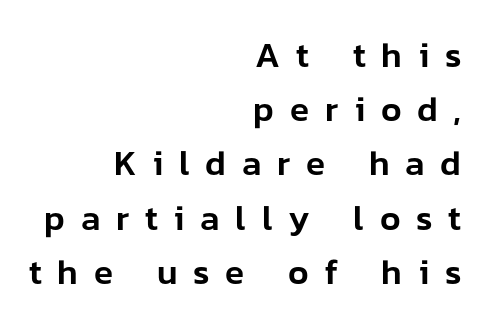
{"serif": "no", "italic": "no", "width": "normal", "stroke_contrast": "low", "x_height": "medium", "monospaced": "no", "underline": "no", "align": "right", "line_spacing": "normal", "line_spacing_ratio": 1.55, "letter_spacing": "wide", "letter_spacing_em": 0.45, "glyph_px": 35}
